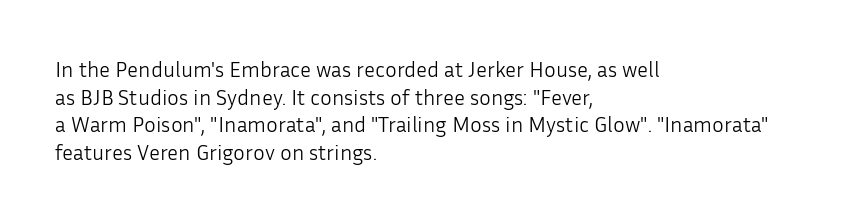
{"italic": "no", "bold": "no", "underline": "no", "align": "left", "line_spacing": "normal", "line_spacing_ratio": 1.26, "letter_spacing": "normal", "letter_spacing_em": 0.0, "glyph_px": 22}
